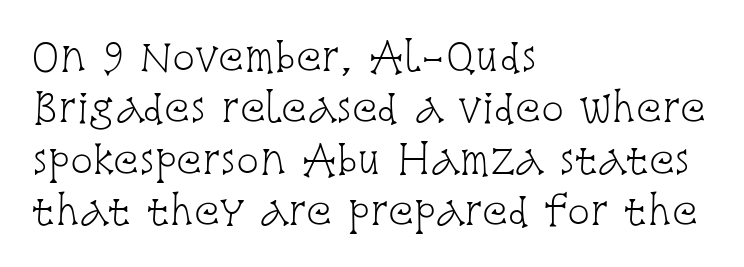
{"serif": "yes", "italic": "no", "bold": "no", "weight": "light", "width": "condensed", "stroke_contrast": "low", "x_height": "large", "monospaced": "no", "underline": "no", "align": "left", "line_spacing": "normal", "line_spacing_ratio": 1.35, "letter_spacing": "normal", "letter_spacing_em": 0.0, "glyph_px": 38}
